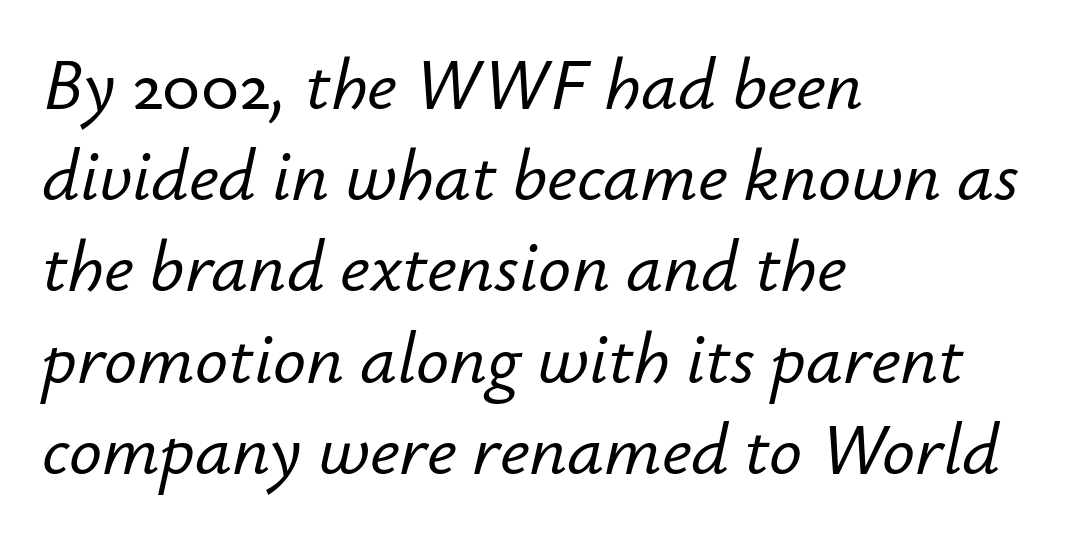
The image shows 73 px text type, italic (leaning right); set left-aligned, normal line spacing (1.25x), normal letter spacing, not underlined; low stroke contrast and a small x-height.
